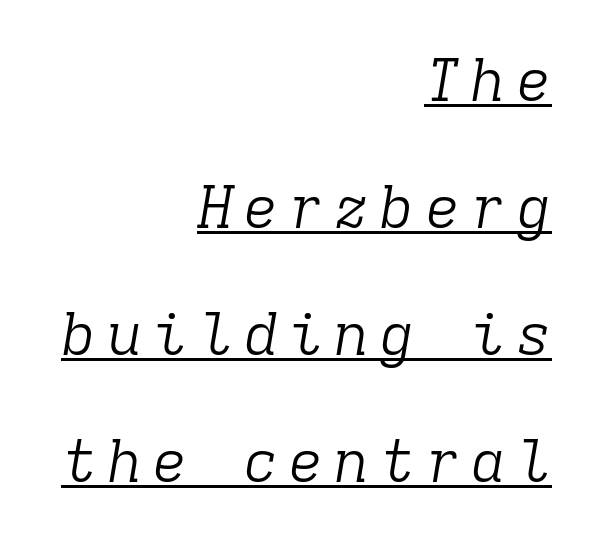
Q: Is the text bold? A: No.
Q: Is the text italic (slanted)? A: Yes, it leans right by about 9 degrees.
Q: Is the typeface a serif or a sans-serif typeface? A: Serif.
Q: Is the text underlined? A: Yes.
Q: How is the paragraph aligned? A: Right-aligned.
Q: Is the spacing between lines tight, normal or loose? A: Loose.
Q: Width (condensed, normal, or wide)? A: Normal.
Q: Stroke contrast? A: Low.
Q: x-height? A: Medium.
Q: Monospaced? A: Yes.
